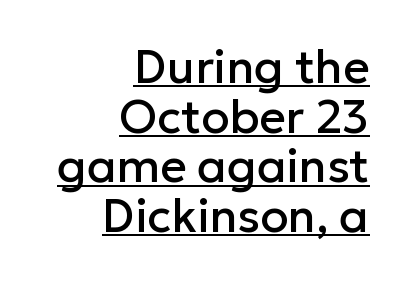
Q: Is the text italic (slanted)? A: No, it is upright.
Q: Is the typeface a serif or a sans-serif typeface? A: Sans-serif.
Q: Is the text underlined? A: Yes.
Q: How is the paragraph aligned? A: Right-aligned.
Q: Is the spacing between letters normal or unusually wide? A: Normal.
Q: Is the spacing between lines tight, normal or loose? A: Tight.
Q: Width (condensed, normal, or wide)? A: Normal.
Q: Stroke contrast? A: Low.
Q: x-height? A: Medium.
Q: Monospaced? A: No.
